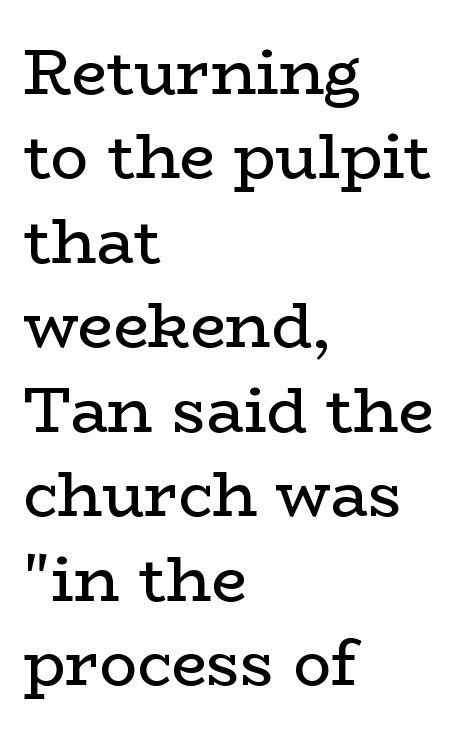
Note the varied advance widths — an 'i' is clearly narrower than an 'm'. In terms of posture, this sample is upright. Check under the words: just untouched page. The letterforms sit shoulder to shoulder at normal distance. Alignment: flush left.
